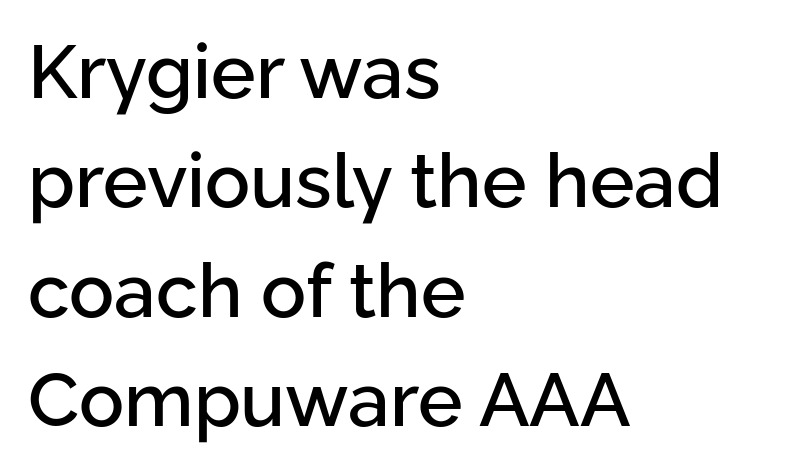
Q: Is the text italic (slanted)? A: No, it is upright.
Q: Is the typeface a serif or a sans-serif typeface? A: Sans-serif.
Q: Is the text underlined? A: No.
Q: How is the paragraph aligned? A: Left-aligned.
Q: Is the spacing between letters normal or unusually wide? A: Normal.
Q: Is the spacing between lines tight, normal or loose? A: Normal.
Q: Width (condensed, normal, or wide)? A: Normal.
Q: Stroke contrast? A: Low.
Q: x-height? A: Medium.
Q: Monospaced? A: No.
